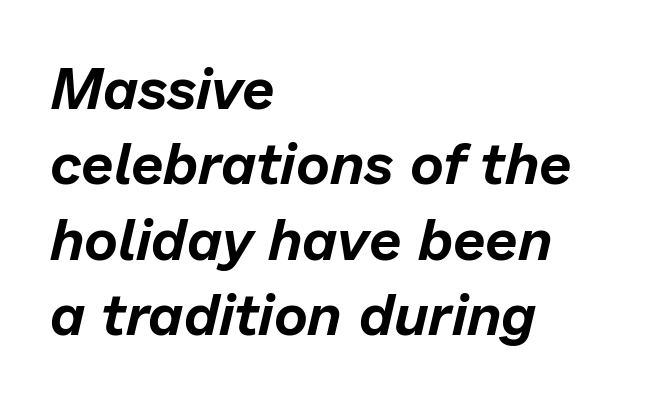
The font's italic variant was chosen for this text. Decoration check: the copy has no underline. Do the characters align in a grid? No, the font is proportional. No extra tracking has been applied to these lines.
